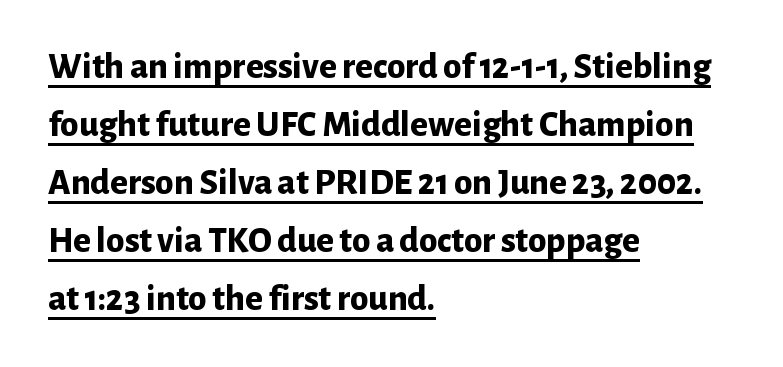
The image shows 37 px bold sans-serif type, upright; set left-aligned, normal line spacing (1.57x), normal letter spacing, underlined; low stroke contrast and a medium x-height.
